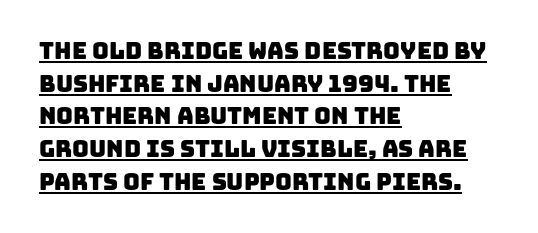
{"underline": "yes", "align": "left", "line_spacing": "normal", "line_spacing_ratio": 1.42, "letter_spacing": "normal", "letter_spacing_em": 0.0, "glyph_px": 23}
